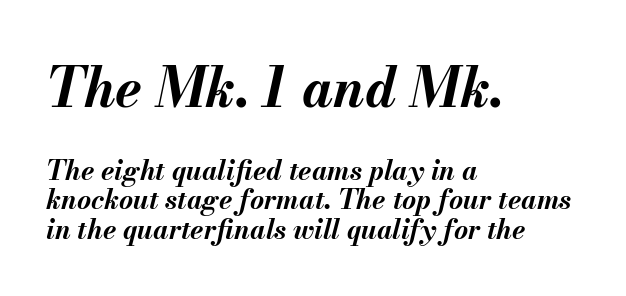
The image shows 54 px bold type, italic (leaning right); set left-aligned, tight line spacing (1.1x), normal letter spacing, not underlined; the first (top) block is 2.0x larger; medium stroke contrast and a small x-height.
